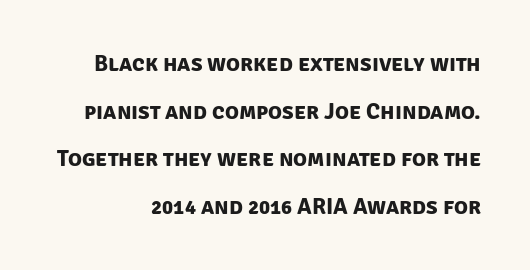
{"bold": "yes", "underline": "no", "line_spacing": "loose", "line_spacing_ratio": 2.07, "letter_spacing": "normal", "letter_spacing_em": 0.0, "glyph_px": 23}
